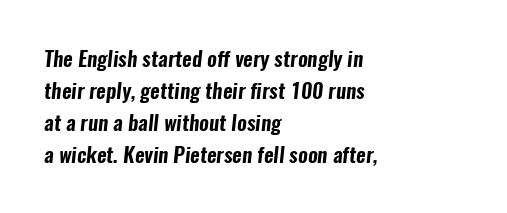
Q: Is the text underlined? A: No.
Q: How is the paragraph aligned? A: Left-aligned.
Q: Is the spacing between letters normal or unusually wide? A: Normal.
Q: Is the spacing between lines tight, normal or loose? A: Normal.
